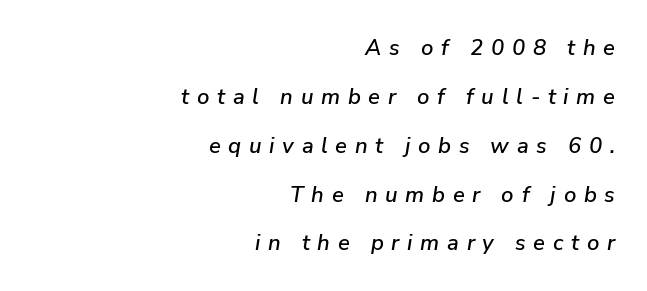
The image shows 22 px text type, italic (leaning right); set right-aligned, loose line spacing (2.22x), unusually wide letter spacing (+0.35 em), not underlined.
